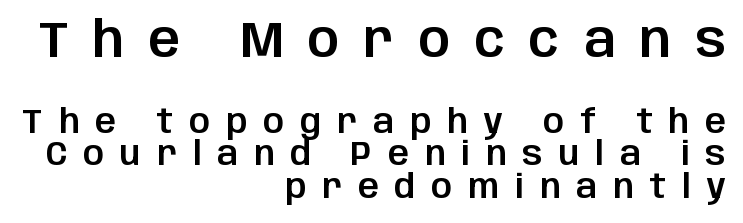
The image shows 50 px sans-serif type, upright; set right-aligned, tight line spacing (0.98x), unusually wide letter spacing (+0.48 em), not underlined; the first (top) block is 1.52x larger; low stroke contrast and a large x-height.
